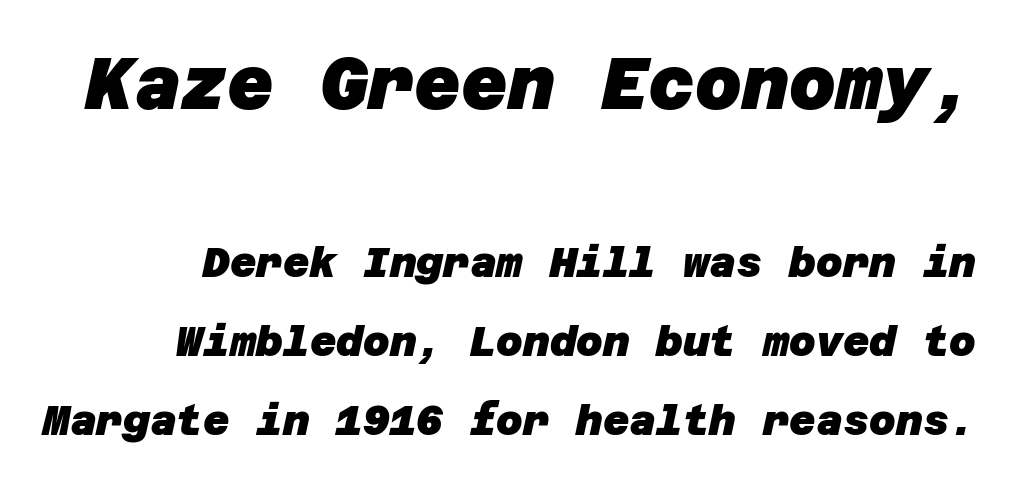
The glyphs have the mass of a bold cut. Leading is clearly above the norm, producing a sparse column. Type style note: lacks serifs. The first block has been scaled up relative to the second.
